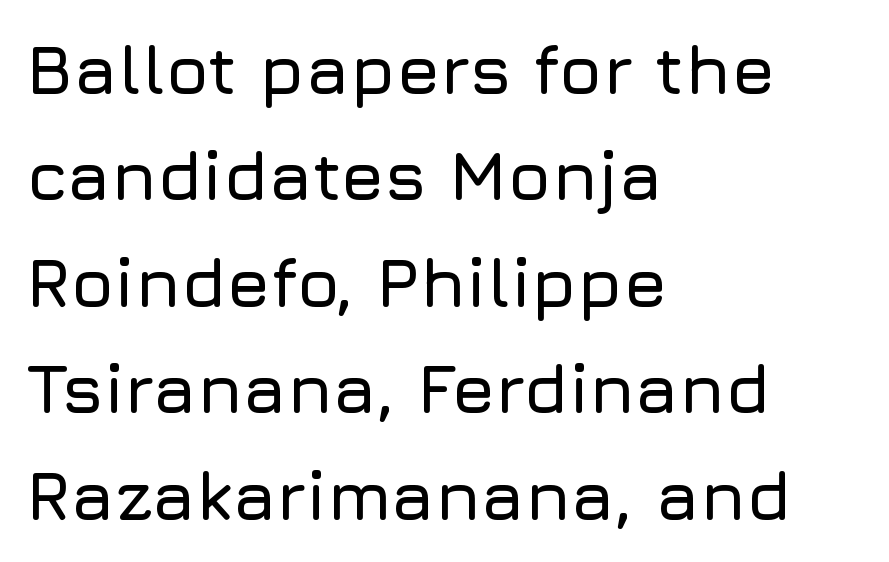
Descenders are the only things crossing below the line. You could call the tracking neutral — neither tight nor loose. If you drew a line through each stem, it would be perfectly vertical. Compared with a centered layout, this one pins lines to the left instead.
